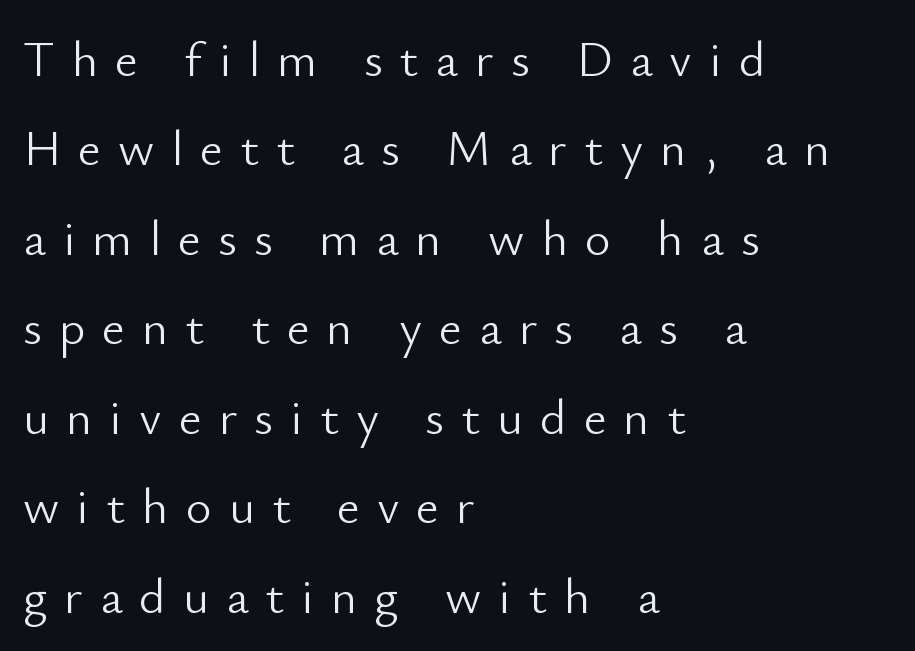
{"serif": "no", "italic": "no", "bold": "no", "weight": "light", "width": "normal", "stroke_contrast": "low", "x_height": "small", "monospaced": "no", "underline": "no", "align": "left", "line_spacing_ratio": 1.79, "letter_spacing": "wide", "letter_spacing_em": 0.34, "glyph_px": 50}
